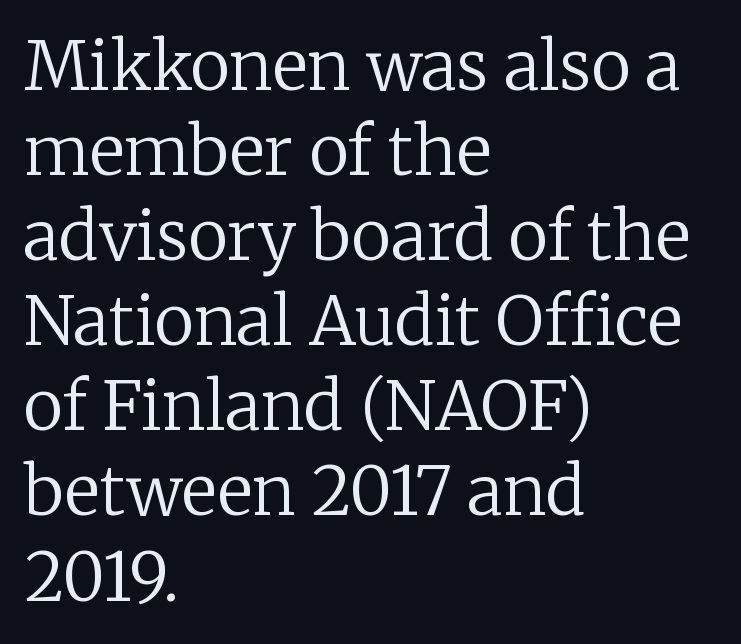
{"serif": "yes", "italic": "no", "bold": "no", "weight": "regular", "width": "normal", "stroke_contrast": "low", "x_height": "medium", "monospaced": "no", "underline": "no", "align": "left", "line_spacing": "normal", "line_spacing_ratio": 1.27, "letter_spacing": "normal", "letter_spacing_em": 0.0, "glyph_px": 67}
